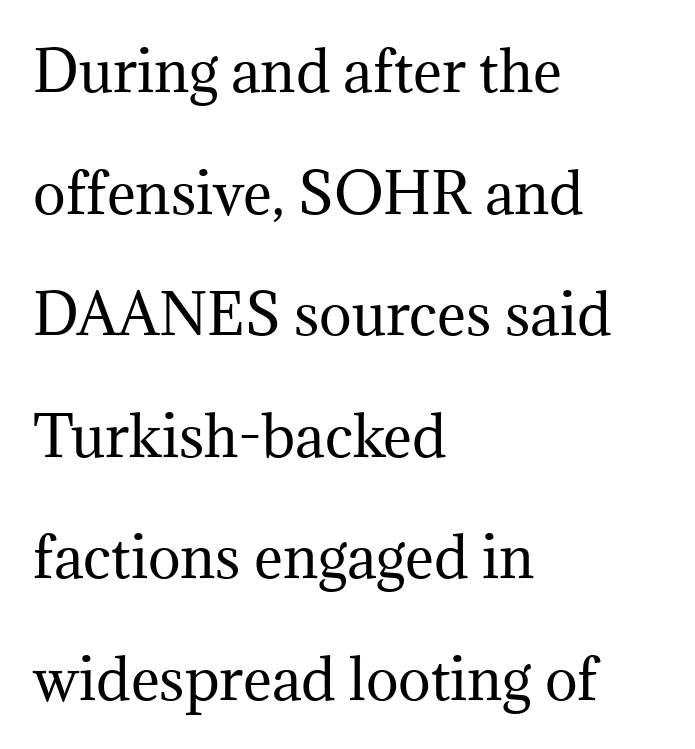
{"serif": "yes", "italic": "no", "bold": "no", "weight": "regular", "width": "normal", "stroke_contrast": "medium", "x_height": "medium", "monospaced": "no", "underline": "no", "align": "left", "line_spacing": "loose", "line_spacing_ratio": 2.21, "letter_spacing": "normal", "letter_spacing_em": 0.0, "glyph_px": 55}
